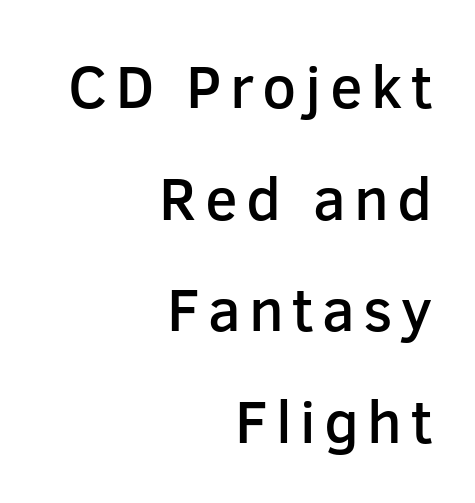
Q: Is the text bold? A: Semi-bold.
Q: Is the text italic (slanted)? A: No, it is upright.
Q: Is the typeface a serif or a sans-serif typeface? A: Sans-serif.
Q: Is the text underlined? A: No.
Q: How is the paragraph aligned? A: Right-aligned.
Q: Width (condensed, normal, or wide)? A: Normal.
Q: Stroke contrast? A: Low.
Q: x-height? A: Medium.
Q: Monospaced? A: No.
